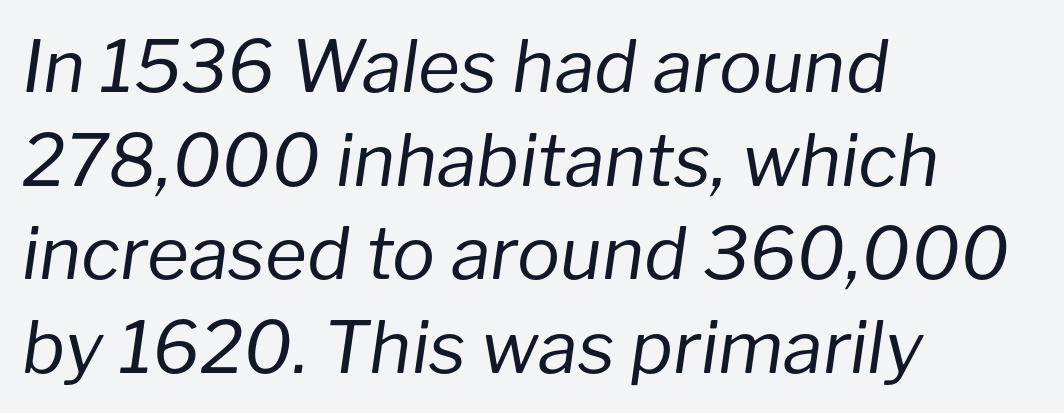
The image shows 72 px regular-weight type, italic (leaning right); set left-aligned, normal line spacing (1.3x), normal letter spacing, not underlined; low stroke contrast and a medium x-height.
